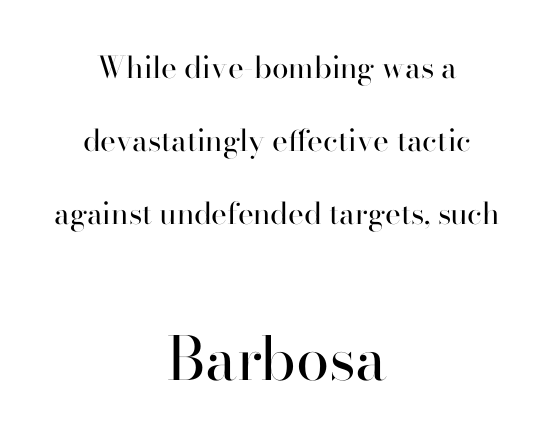
Q: Is the text bold? A: No.
Q: Is the text italic (slanted)? A: No, it is upright.
Q: Is the typeface a serif or a sans-serif typeface? A: Serif.
Q: Is the text underlined? A: No.
Q: How is the paragraph aligned? A: Centered.
Q: Is the spacing between letters normal or unusually wide? A: Normal.
Q: Is the spacing between lines tight, normal or loose? A: Loose.
Q: Which block of text is set in a larger size, the first (top) or the second (bottom)? A: The second (bottom) one.
Q: Width (condensed, normal, or wide)? A: Normal.
Q: Stroke contrast? A: High.
Q: x-height? A: Small.
Q: Monospaced? A: No.
